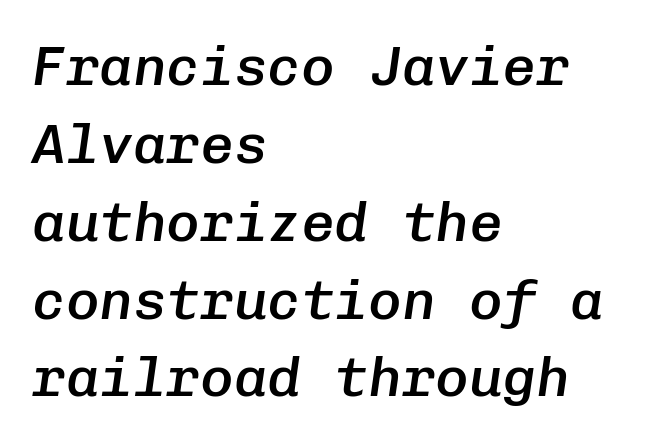
The image shows 56 px semibold type, italic (leaning right), monospaced; set left-aligned, normal line spacing (1.39x), normal letter spacing, not underlined; low stroke contrast and a medium x-height.
